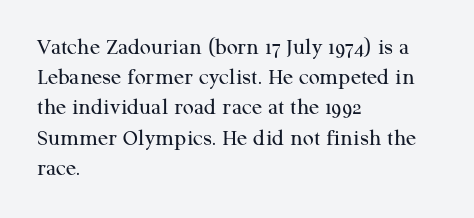
The image shows 24 px text type, upright; set left-aligned, normal line spacing (1.26x), normal letter spacing, not underlined.
